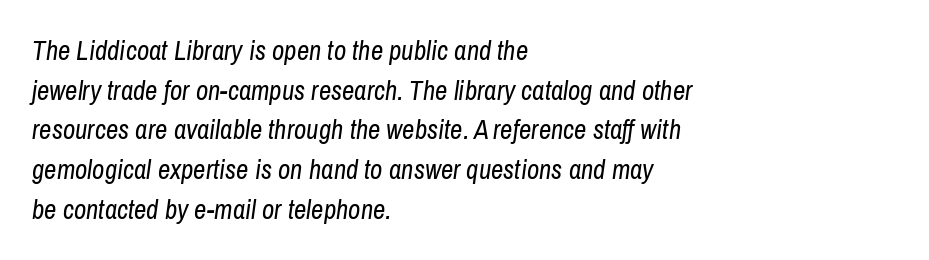
{"italic": "yes", "lean": "right", "slant_degrees": 8, "bold": "no", "underline": "no", "align": "left", "line_spacing": "normal", "line_spacing_ratio": 1.47, "letter_spacing": "normal", "letter_spacing_em": 0.0, "glyph_px": 27}
